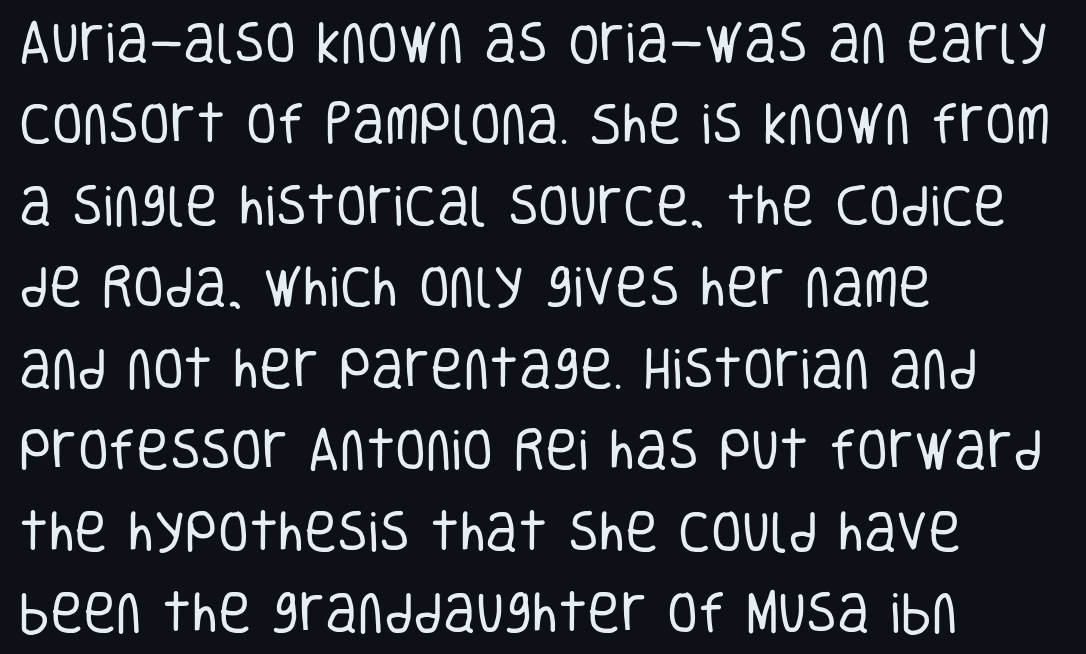
Bare-footed words on every line. The letters stand straight up with perfectly vertical stems. These lines stack with their left ends in a neat column. Regarding serifs, this sample does without them.
